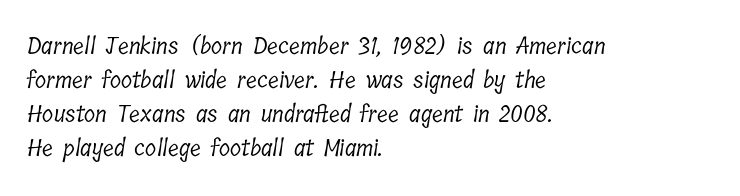
{"bold": "no", "underline": "no", "align": "left", "line_spacing": "normal", "line_spacing_ratio": 1.48, "letter_spacing": "normal", "letter_spacing_em": 0.0, "glyph_px": 23}
